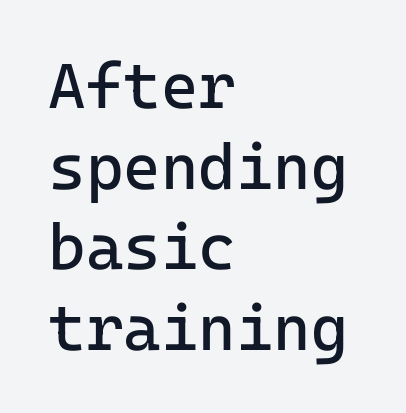
{"serif": "no", "italic": "no", "bold": "no", "weight": "regular", "width": "normal", "stroke_contrast": "low", "x_height": "medium", "monospaced": "yes", "underline": "no", "align": "left", "line_spacing": "normal", "line_spacing_ratio": 1.26, "letter_spacing": "normal", "letter_spacing_em": 0.0, "glyph_px": 64}
